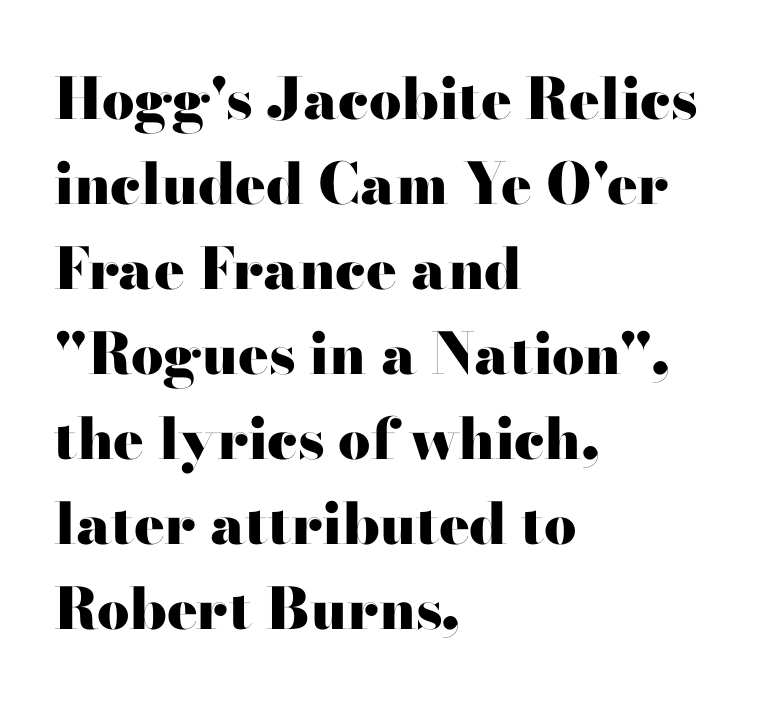
Is the type bold? Yes — the strokes are clearly thick and heavy. Check under the words: just untouched page. The rag falls on the right side of this text block. Think of a printed novel: that variable character pitch is what you see here. Look at the bottom of the vertical strokes: they flare into serifs here. Between one letter and the next there's only the usual sliver of space.
